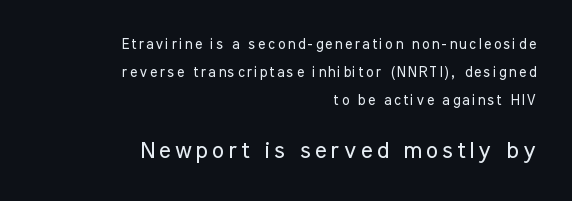
Q: Is the text bold? A: No.
Q: Is the text italic (slanted)? A: No, it is upright.
Q: Is the text underlined? A: No.
Q: How is the paragraph aligned? A: Right-aligned.
Q: Is the spacing between lines tight, normal or loose? A: Loose.
Q: Which block of text is set in a larger size, the first (top) or the second (bottom)? A: The second (bottom) one.
